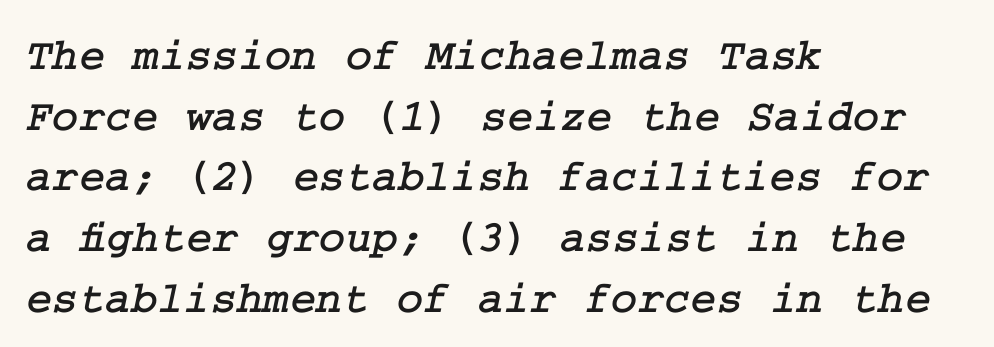
{"serif": "yes", "width": "normal", "stroke_contrast": "low", "x_height": "medium", "underline": "no", "align": "left", "line_spacing": "normal", "line_spacing_ratio": 1.35, "letter_spacing": "normal", "letter_spacing_em": 0.0, "glyph_px": 45}
